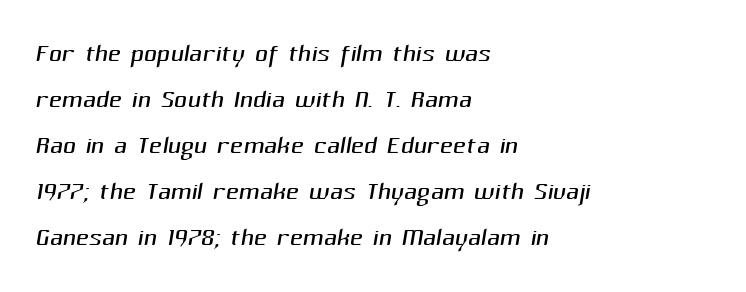
Q: Is the text bold? A: No.
Q: Is the typeface a serif or a sans-serif typeface? A: Sans-serif.
Q: Is the text underlined? A: No.
Q: How is the paragraph aligned? A: Left-aligned.
Q: Is the spacing between letters normal or unusually wide? A: Normal.
Q: Is the spacing between lines tight, normal or loose? A: Normal.
Q: Width (condensed, normal, or wide)? A: Normal.
Q: Stroke contrast? A: Medium.
Q: x-height? A: Medium.
Q: Monospaced? A: No.
